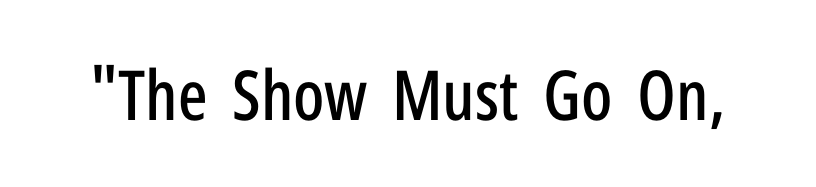
{"serif": "no", "italic": "no", "width": "condensed", "stroke_contrast": "low", "x_height": "medium", "monospaced": "no", "underline": "no", "letter_spacing": "normal", "letter_spacing_em": 0.0, "glyph_px": 69}
